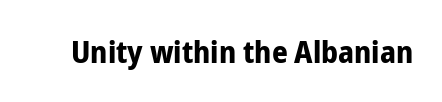
Proportional: the letters do not fall into vertical columns. Anything drawn beneath the words? Only blank space. Ordinary non-slanted type is in use. In terms of weight, the rendering is a true, heavy bold.
